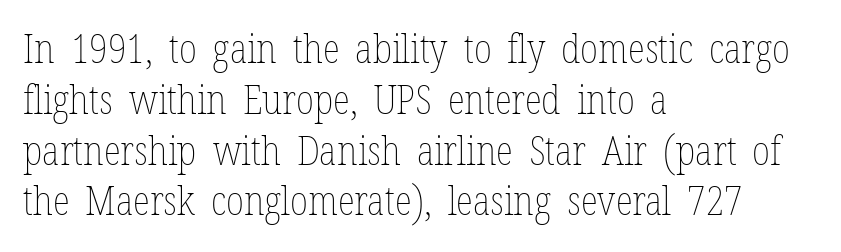
Nothing unusual about the tracking: characters are spaced as the font intends. All the whitespace from short lines collects on the right. The strokes carry an ordinary text weight at most. Do the characters align in a grid? No, the font is proportional.
